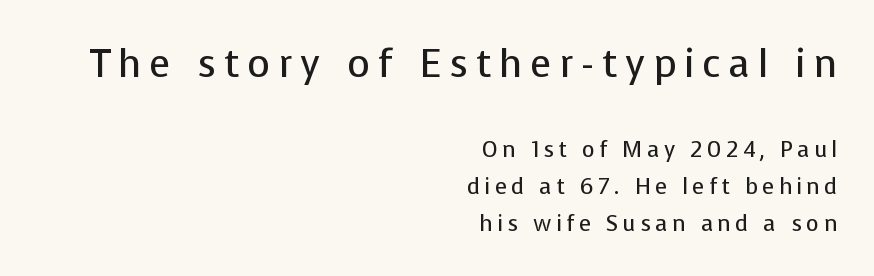
The image shows 39 px regular-weight sans-serif type, upright; set right-aligned, normal line spacing (1.68x), unusually wide letter spacing (+0.2 em), not underlined; the first (top) block is 1.77x larger; low stroke contrast and a medium x-height.
